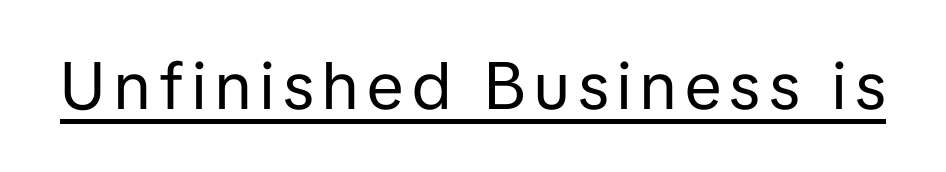
Q: Is the text bold? A: No.
Q: Is the text italic (slanted)? A: No, it is upright.
Q: Is the typeface a serif or a sans-serif typeface? A: Sans-serif.
Q: Is the text underlined? A: Yes.
Q: Width (condensed, normal, or wide)? A: Normal.
Q: Stroke contrast? A: Low.
Q: x-height? A: Medium.
Q: Monospaced? A: No.
